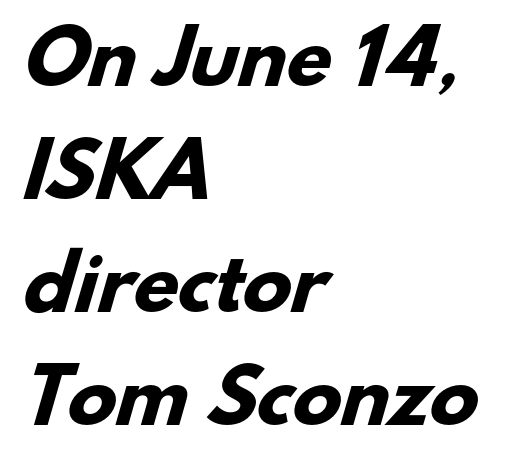
The image shows 73 px heavy sans-serif type; set left-aligned, normal line spacing (1.55x), normal letter spacing, not underlined; low stroke contrast and a small x-height.
